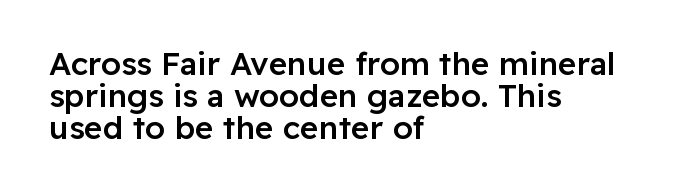
The image shows 32 px semibold sans-serif type, upright; set left-aligned, tight line spacing (1.0x), normal letter spacing, not underlined; low stroke contrast and a medium x-height.
